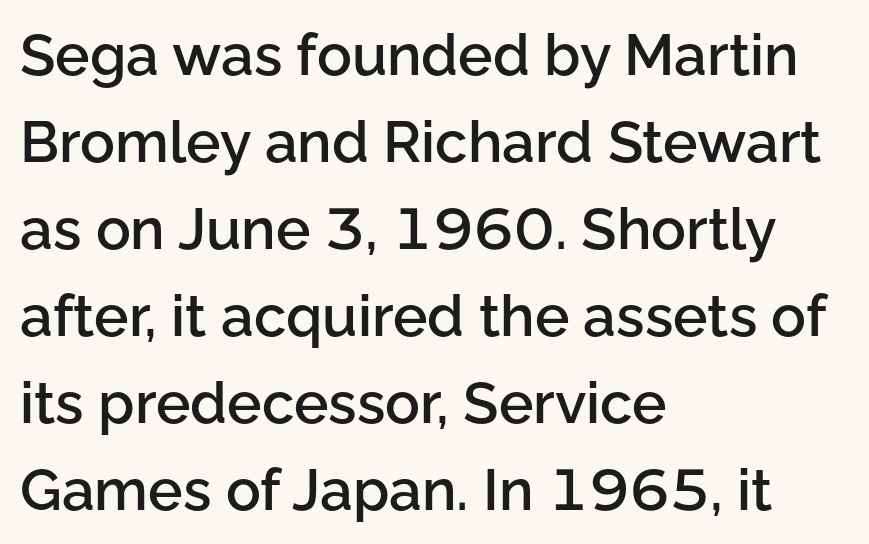
{"serif": "no", "italic": "no", "bold": "semi", "weight": "semibold", "width": "normal", "stroke_contrast": "low", "x_height": "medium", "monospaced": "no", "underline": "no", "align": "left", "line_spacing": "normal", "line_spacing_ratio": 1.5, "letter_spacing": "normal", "letter_spacing_em": 0.0, "glyph_px": 58}
